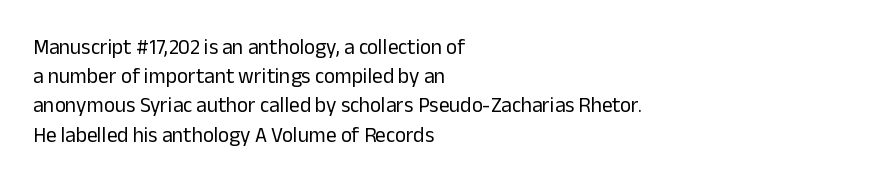
Tracking here is standard; glyphs follow each other at the usual distance. Heft: none added — not bold. These lines are set flush left with a ragged right edge. The letters stand straight up with perfectly vertical stems. Has an underline been added? It has not.
